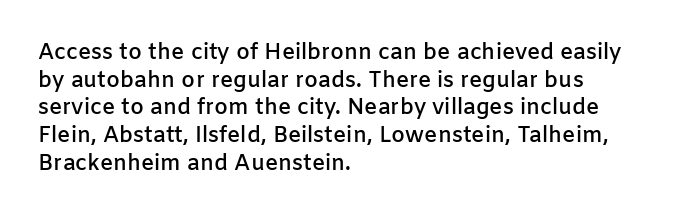
{"italic": "no", "bold": "semi", "underline": "no", "align": "left", "line_spacing": "normal", "line_spacing_ratio": 1.26, "letter_spacing": "normal", "letter_spacing_em": 0.0, "glyph_px": 22}
